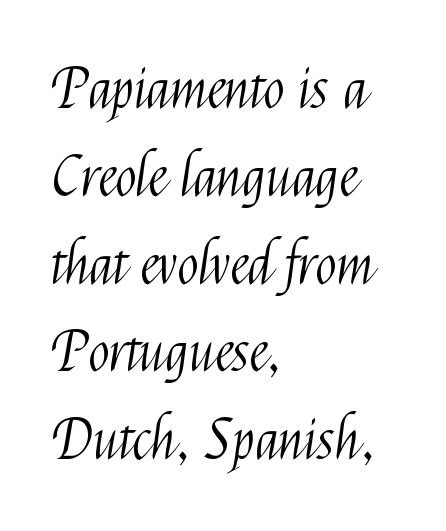
Q: Is the text bold? A: No.
Q: Is the text italic (slanted)? A: Yes.
Q: Is the typeface a serif or a sans-serif typeface? A: Sans-serif.
Q: Is the text underlined? A: No.
Q: How is the paragraph aligned? A: Left-aligned.
Q: Is the spacing between letters normal or unusually wide? A: Normal.
Q: Is the spacing between lines tight, normal or loose? A: Normal.
Q: Width (condensed, normal, or wide)? A: Condensed.
Q: Stroke contrast? A: Medium.
Q: x-height? A: Medium.
Q: Monospaced? A: No.
